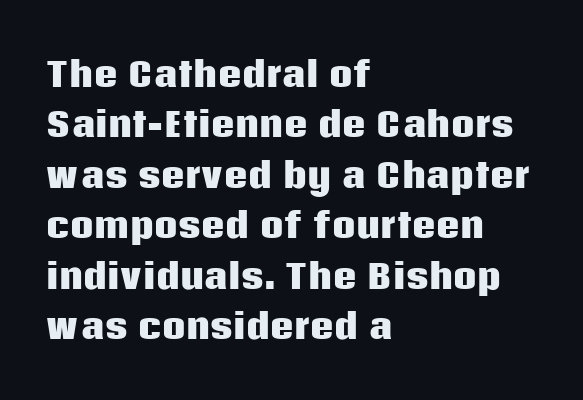
{"serif": "no", "italic": "no", "bold": "yes", "weight": "heavy", "width": "normal", "stroke_contrast": "low", "x_height": "large", "monospaced": "no", "underline": "no", "align": "left", "line_spacing": "normal", "line_spacing_ratio": 1.53, "letter_spacing": "normal", "letter_spacing_em": 0.0, "glyph_px": 33}
